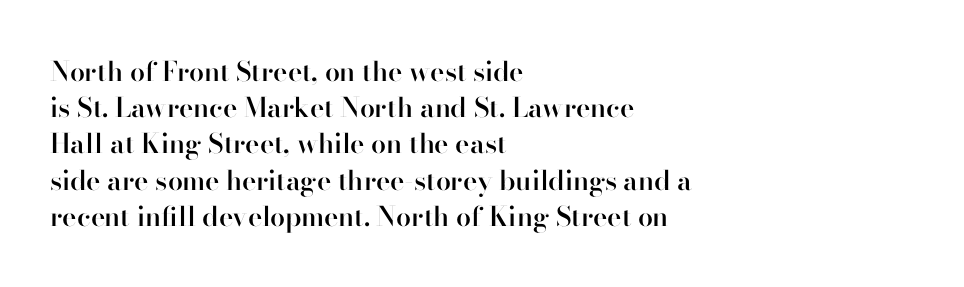
The image shows 27 px text type, upright; set left-aligned, normal line spacing (1.34x), normal letter spacing, not underlined.
